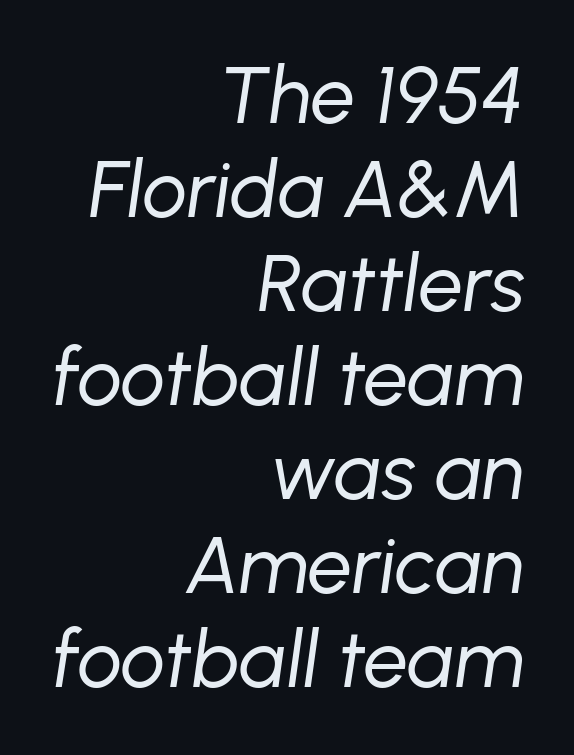
The image shows 79 px regular-weight type, italic (leaning right); set right-aligned, line spacing 1.19x, normal letter spacing, not underlined; low stroke contrast and a medium x-height.
